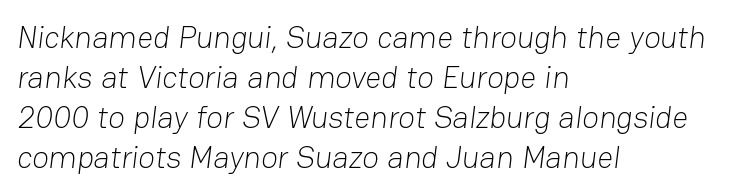
{"serif": "no", "bold": "no", "weight": "light", "width": "normal", "stroke_contrast": "low", "x_height": "medium", "monospaced": "no", "underline": "no", "align": "left", "line_spacing": "normal", "line_spacing_ratio": 1.29, "letter_spacing": "normal", "letter_spacing_em": 0.0, "glyph_px": 31}
